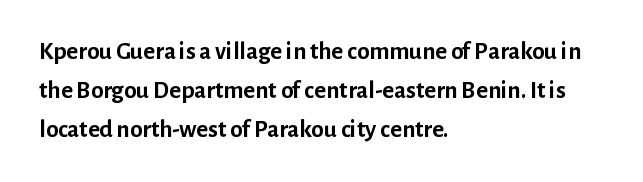
There is no visible air inserted between adjacent glyphs. This sample is left-justified, so line endings fall wherever the words run out. Normally led — the rows are evenly, conventionally spaced. The lettering holds an erect, upright posture throughout.
